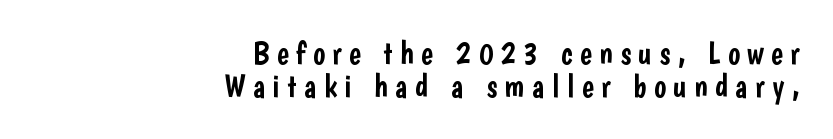
The lettering stays uniformly vertical, giving the passage a roman look. The letters are spread apart with noticeably loose tracking. Anything drawn beneath the words? Only blank space. Each letter keeps its own natural width here, so spacing adapts to shape. Typeset ragged left — the right edge is the straight one.
